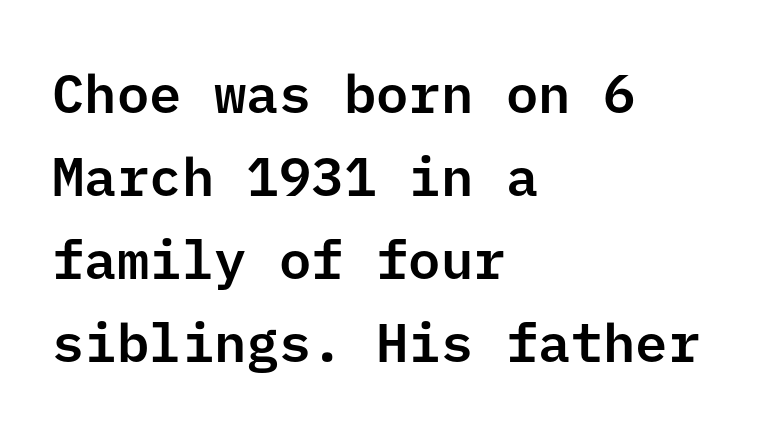
These lines keep a tight, regular rhythm from letter to letter. Type without underlining. The rendering shows plain stroke endings on the letterforms — a sans-serif design. Quick note: not italic, upright.
